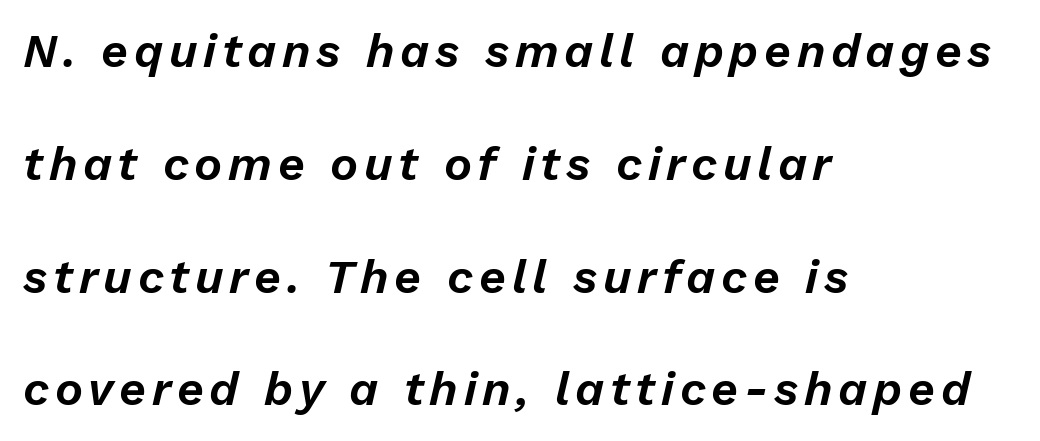
These lines stand farther apart than default settings would place them. A typesetter would call this proportional, since set widths differ per character. A classic flush-left, rag-right setting is used for this passage. Italic? Definitely — the glyphs are oblique. Descenders are the only things crossing below the line.
